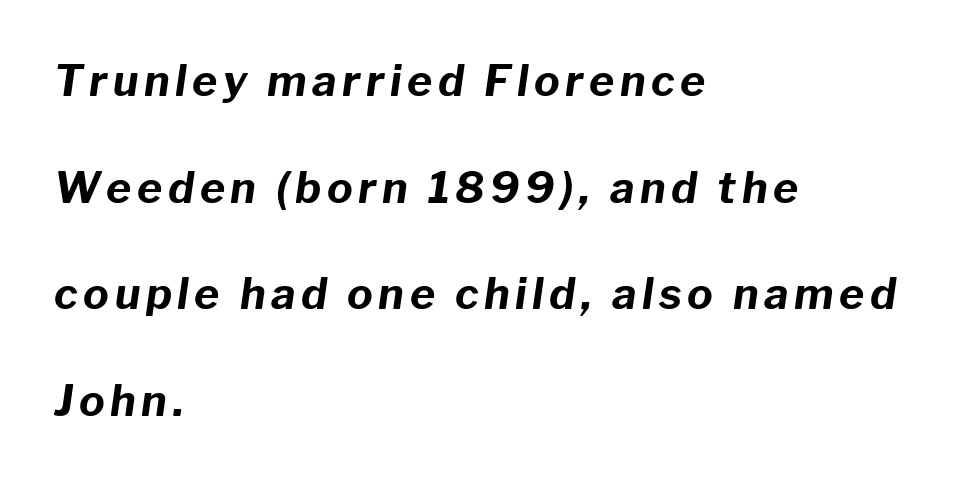
{"italic": "yes", "lean": "right", "slant_degrees": 8, "bold": "yes", "weight": "bold", "width": "normal", "stroke_contrast": "low", "x_height": "medium", "monospaced": "no", "underline": "no", "align": "left", "line_spacing": "loose", "line_spacing_ratio": 2.48, "glyph_px": 43}
